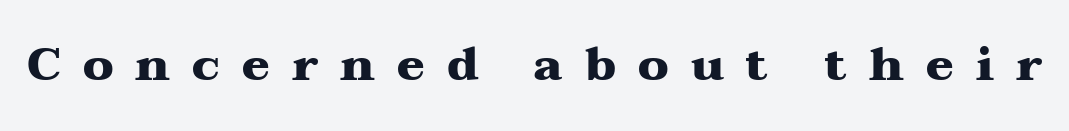
Someone cranked the tracking dial way up on this one. The passage shown is not underscored anywhere. The font's upright variant was chosen for this text. Proportional: the letters do not fall into vertical columns. The letters carry serifs — small finishing strokes at the ends of their stems.
